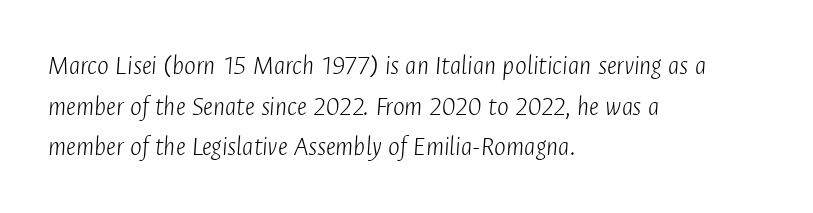
Q: Is the text bold? A: No.
Q: Is the text italic (slanted)? A: Yes, it leans right by about 4 degrees.
Q: Is the text underlined? A: No.
Q: How is the paragraph aligned? A: Left-aligned.
Q: Is the spacing between letters normal or unusually wide? A: Normal.
Q: Is the spacing between lines tight, normal or loose? A: Normal.
Q: Width (condensed, normal, or wide)? A: Condensed.
Q: Stroke contrast? A: Low.
Q: x-height? A: Medium.
Q: Monospaced? A: No.
